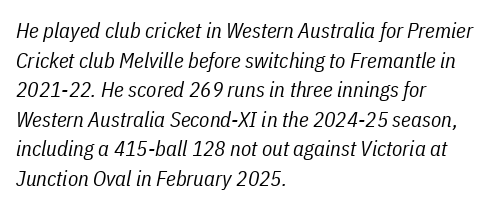
{"italic": "yes", "lean": "right", "slant_degrees": 11, "bold": "no", "underline": "no", "align": "left", "line_spacing": "normal", "line_spacing_ratio": 1.41, "letter_spacing": "normal", "letter_spacing_em": 0.0, "glyph_px": 21}
